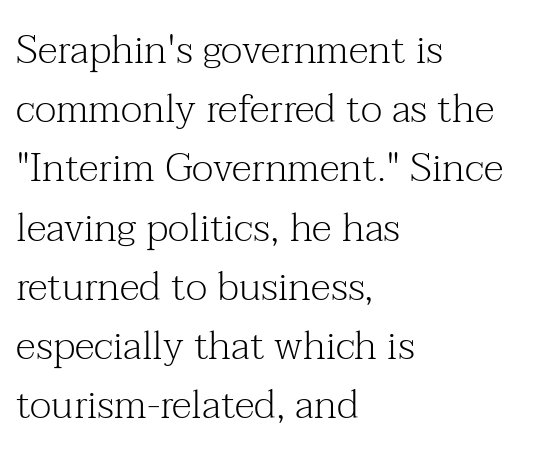
Q: Is the text bold? A: No.
Q: Is the text italic (slanted)? A: No, it is upright.
Q: Is the typeface a serif or a sans-serif typeface? A: Serif.
Q: Is the text underlined? A: No.
Q: How is the paragraph aligned? A: Left-aligned.
Q: Is the spacing between letters normal or unusually wide? A: Normal.
Q: Is the spacing between lines tight, normal or loose? A: Normal.
Q: Width (condensed, normal, or wide)? A: Normal.
Q: Stroke contrast? A: Medium.
Q: x-height? A: Medium.
Q: Monospaced? A: No.
